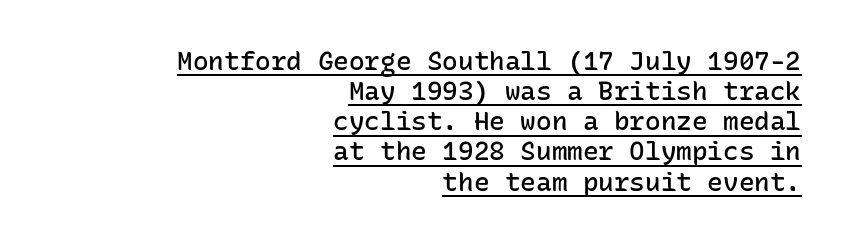
Q: Is the text bold? A: Semi-bold.
Q: Is the text italic (slanted)? A: No, it is upright.
Q: Is the text underlined? A: Yes.
Q: How is the paragraph aligned? A: Right-aligned.
Q: Is the spacing between letters normal or unusually wide? A: Normal.
